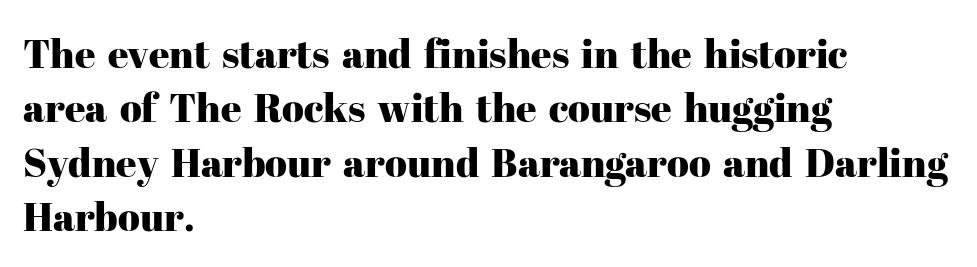
Descenders are the only things crossing below the line. Style check: upright. Spacing verdict: proportional, widths tailored to each character. If you measured baseline to baseline, you'd find a middling distance. Letter spacing: default. This is serif lettering, the kind often seen in printed books.
